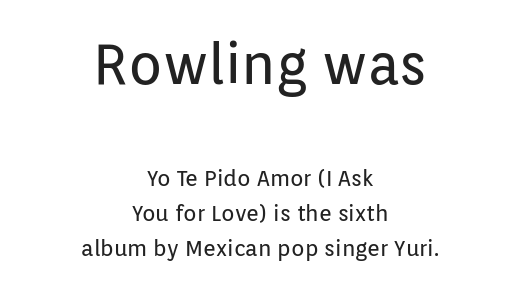
This sample uses a sans-serif face. The rendering uses natural spacing where letterforms have individual widths. These glyphs show unthickened strokes, regular width or finer. Teacher's note: observe the equal gaps on both sides — that is centered alignment. The specimen omits any rule beneath the text block's lines. No italicization has been applied; the sample stays upright.
